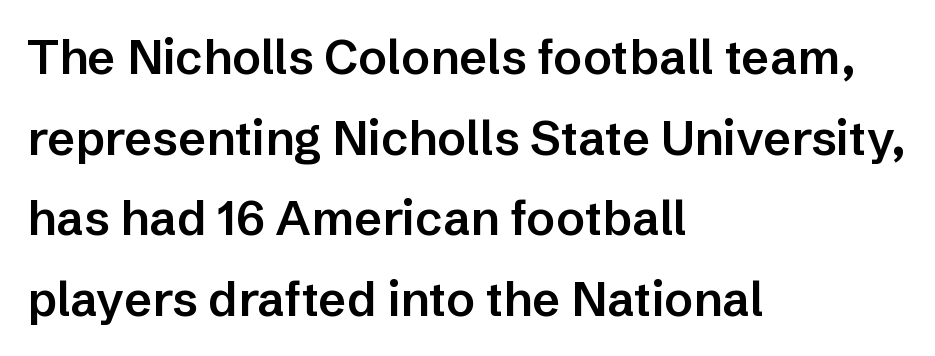
Where is the straight margin? On the left. Caption: standard tracking, unaltered. Proportional: the letters do not fall into vertical columns. Rendered with straight, roman letterforms.
